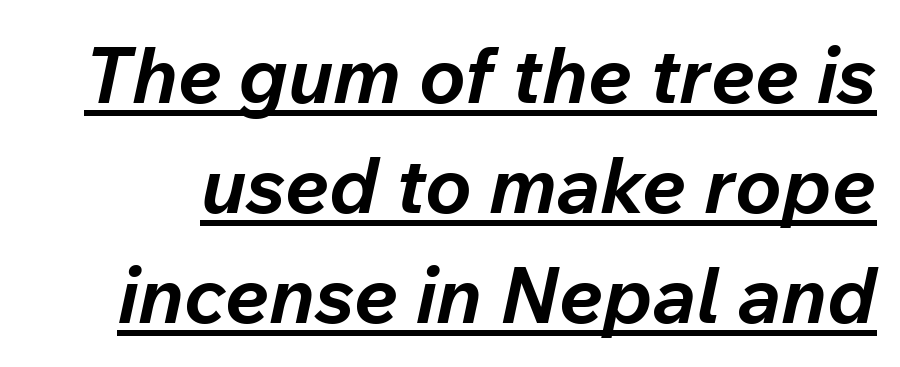
{"italic": "yes", "lean": "right", "slant_degrees": 12, "bold": "yes", "weight": "bold", "width": "normal", "stroke_contrast": "low", "x_height": "medium", "monospaced": "no", "underline": "yes", "line_spacing": "normal", "line_spacing_ratio": 1.41, "letter_spacing": "normal", "letter_spacing_em": 0.0, "glyph_px": 78}
